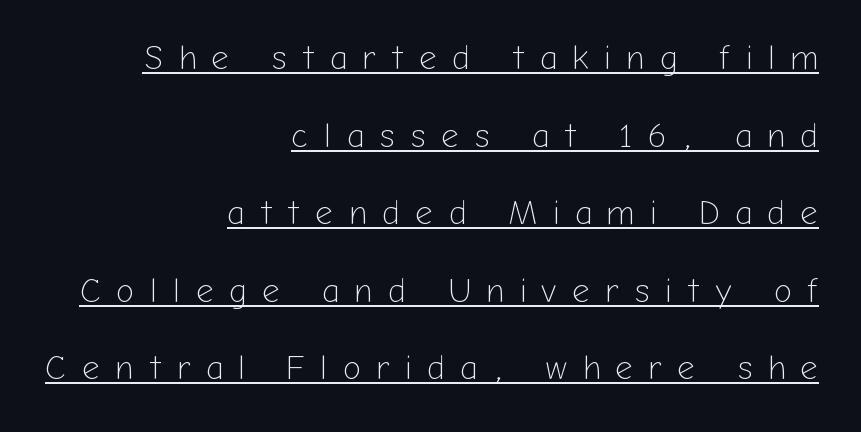
Vertically, the passage feels expansive, rows floating well apart. Italic: no, the glyphs are upright roman. Think of a printed novel: that variable character pitch is what you see here. The text was rendered using a sans face with plain stroke endings.
